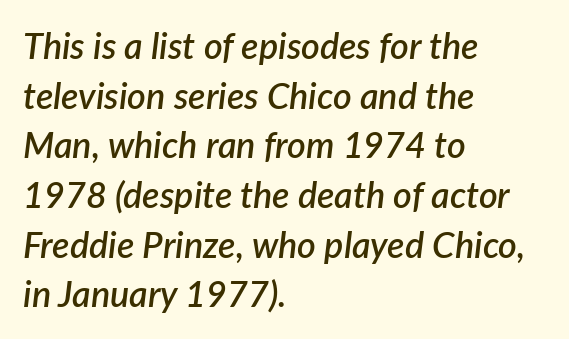
{"italic": "yes", "lean": "right", "slant_degrees": 7, "bold": "semi", "weight": "semibold", "width": "normal", "stroke_contrast": "low", "x_height": "medium", "monospaced": "no", "underline": "no", "align": "left", "line_spacing": "normal", "line_spacing_ratio": 1.38, "letter_spacing": "normal", "letter_spacing_em": 0.0, "glyph_px": 36}
